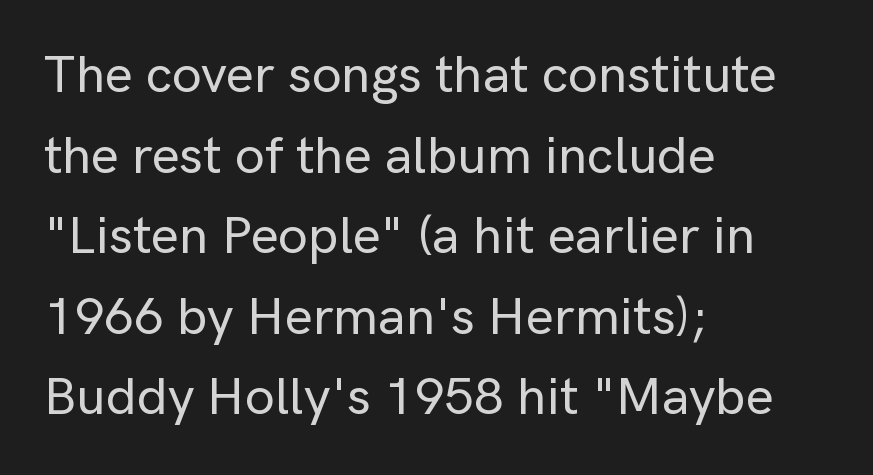
The image shows 53 px sans-serif type, upright; set left-aligned, normal line spacing (1.52x), normal letter spacing, not underlined; low stroke contrast and a medium x-height.
